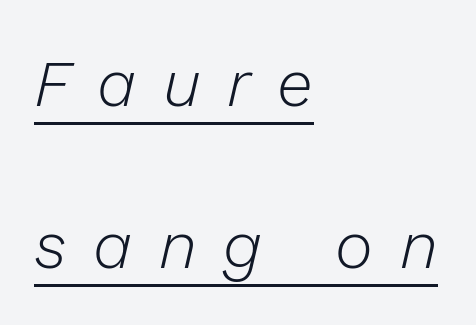
The image shows 65 px light type, italic (leaning right); set left-aligned, loose line spacing (2.49x), unusually wide letter spacing (+0.41 em), underlined; low stroke contrast and a medium x-height.
